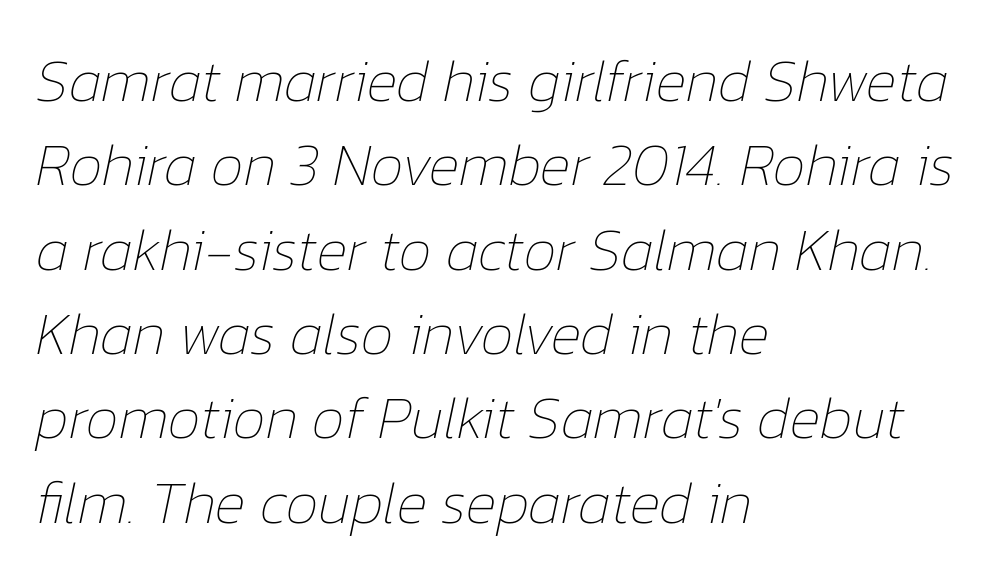
{"italic": "yes", "lean": "right", "slant_degrees": 12, "bold": "no", "weight": "thin", "width": "normal", "stroke_contrast": "low", "x_height": "medium", "monospaced": "no", "underline": "no", "align": "left", "line_spacing": "normal", "line_spacing_ratio": 1.43, "letter_spacing": "normal", "letter_spacing_em": 0.0, "glyph_px": 59}
